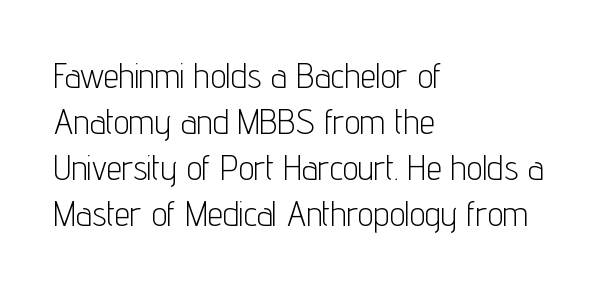
Does the copy run flush right? No — it runs flush left. On a weight scale, this lands at 450 or below. Tracking here is standard; glyphs follow each other at the usual distance. Line spacing here is normal. Ascenders rise straight up at ninety degrees.
